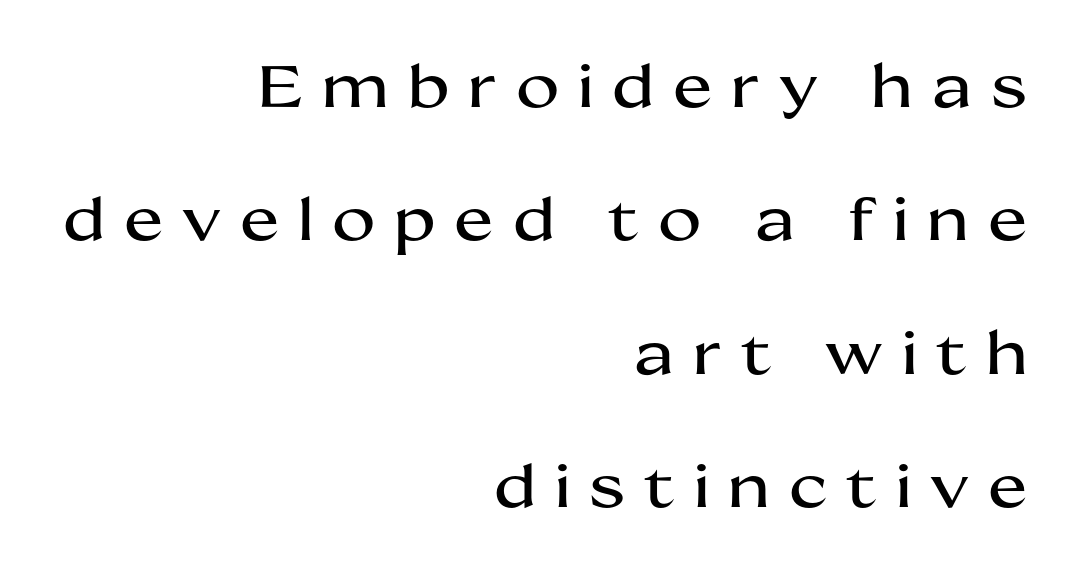
Q: Is the text italic (slanted)? A: No, it is upright.
Q: Is the text underlined? A: No.
Q: How is the paragraph aligned? A: Right-aligned.
Q: Is the spacing between letters normal or unusually wide? A: Unusually wide.
Q: Is the spacing between lines tight, normal or loose? A: Loose.
Q: Width (condensed, normal, or wide)? A: Wide.
Q: Stroke contrast? A: Medium.
Q: x-height? A: Medium.
Q: Monospaced? A: No.
